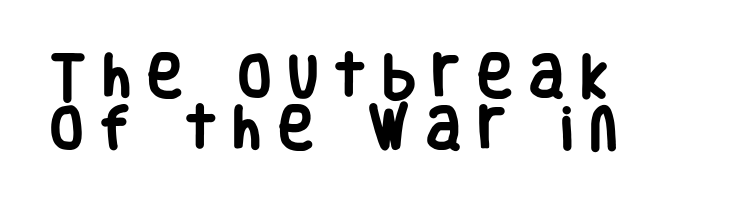
Q: Is the text bold? A: Yes.
Q: Is the text italic (slanted)? A: No, it is upright.
Q: Is the typeface a serif or a sans-serif typeface? A: Sans-serif.
Q: Is the text underlined? A: No.
Q: How is the paragraph aligned? A: Left-aligned.
Q: Is the spacing between letters normal or unusually wide? A: Unusually wide.
Q: Is the spacing between lines tight, normal or loose? A: Tight.
Q: Width (condensed, normal, or wide)? A: Condensed.
Q: Stroke contrast? A: Low.
Q: x-height? A: Large.
Q: Monospaced? A: No.
